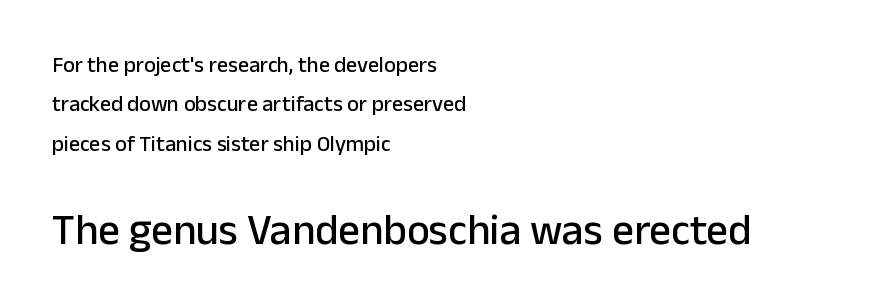
{"serif": "no", "italic": "no", "width": "normal", "stroke_contrast": "low", "x_height": "medium", "monospaced": "no", "underline": "no", "align": "left", "line_spacing_ratio": 1.79, "letter_spacing": "normal", "letter_spacing_em": 0.0, "larger_block": "second", "size_ratio": 1.95, "glyph_px": 43}
